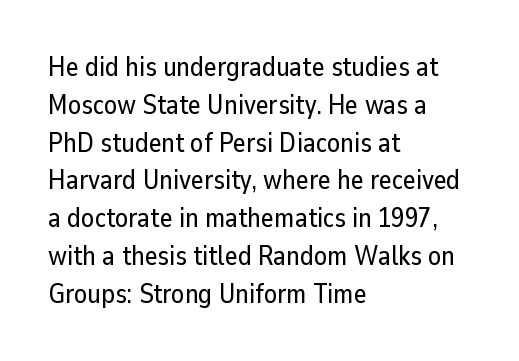
Q: Is the text italic (slanted)? A: No, it is upright.
Q: Is the text underlined? A: No.
Q: How is the paragraph aligned? A: Left-aligned.
Q: Is the spacing between letters normal or unusually wide? A: Normal.
Q: Is the spacing between lines tight, normal or loose? A: Normal.
